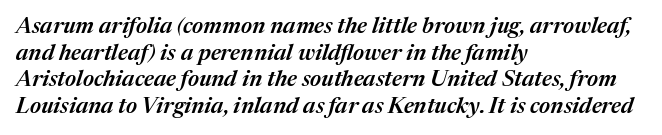
Q: Is the text bold? A: Semi-bold.
Q: Is the text italic (slanted)? A: Yes, it leans right by about 17 degrees.
Q: Is the text underlined? A: No.
Q: How is the paragraph aligned? A: Left-aligned.
Q: Is the spacing between letters normal or unusually wide? A: Normal.
